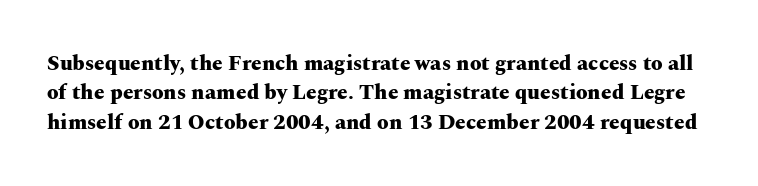
Q: Is the text bold? A: Yes.
Q: Is the text italic (slanted)? A: No, it is upright.
Q: Is the text underlined? A: No.
Q: Is the spacing between letters normal or unusually wide? A: Normal.
Q: Is the spacing between lines tight, normal or loose? A: Normal.
